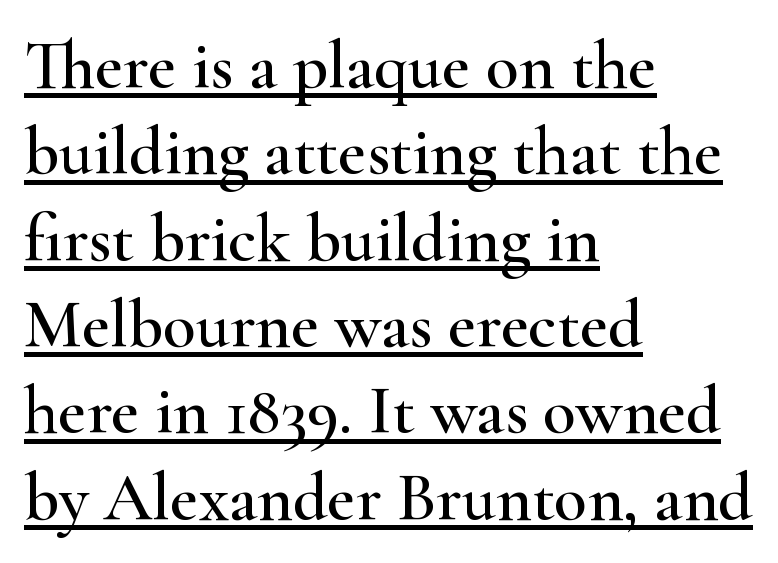
{"serif": "yes", "italic": "no", "width": "wide", "stroke_contrast": "high", "x_height": "small", "monospaced": "no", "underline": "yes", "align": "left", "line_spacing": "normal", "line_spacing_ratio": 1.27, "letter_spacing": "normal", "letter_spacing_em": 0.0, "glyph_px": 68}
